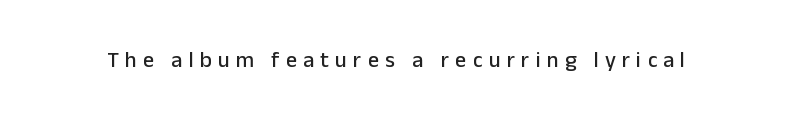
You can tell it's not italic because the verticals are truly vertical. The gap between lines stays unmarked. Display-style spreading of the glyphs; the letterfit is very open.
